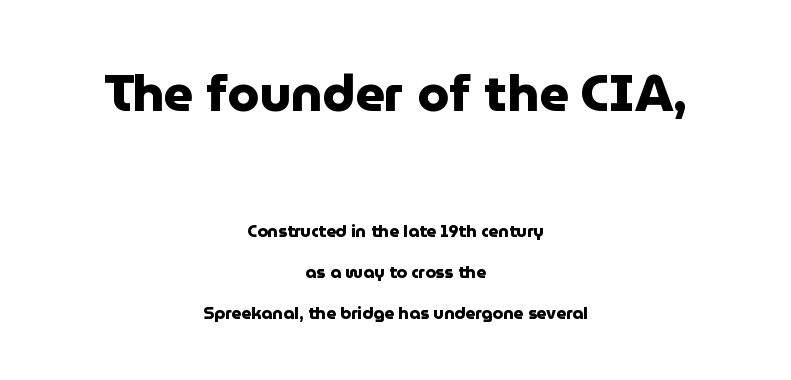
The image shows 51 px heavy sans-serif type, upright; set centered, loose line spacing (2.43x), normal letter spacing, not underlined; the first (top) block is 3.0x larger; low stroke contrast and a medium x-height.
